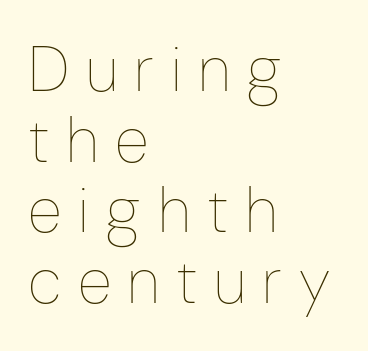
Q: Is the text bold? A: No.
Q: Is the text italic (slanted)? A: No, it is upright.
Q: Is the text underlined? A: No.
Q: How is the paragraph aligned? A: Left-aligned.
Q: Is the spacing between letters normal or unusually wide? A: Unusually wide.
Q: Is the spacing between lines tight, normal or loose? A: Tight.
Q: Width (condensed, normal, or wide)? A: Condensed.
Q: Stroke contrast? A: Low.
Q: x-height? A: Medium.
Q: Monospaced? A: No.
